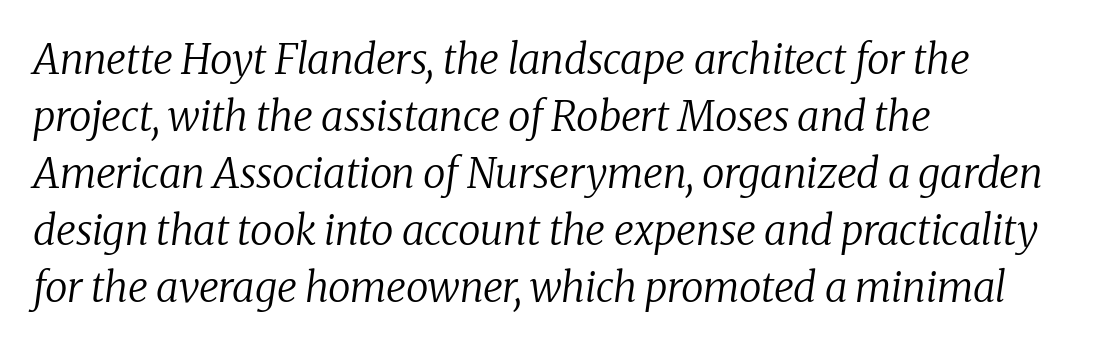
The image shows 41 px regular-weight serif type, italic (leaning right); set left-aligned, normal line spacing (1.39x), normal letter spacing, not underlined; low stroke contrast and a medium x-height.
